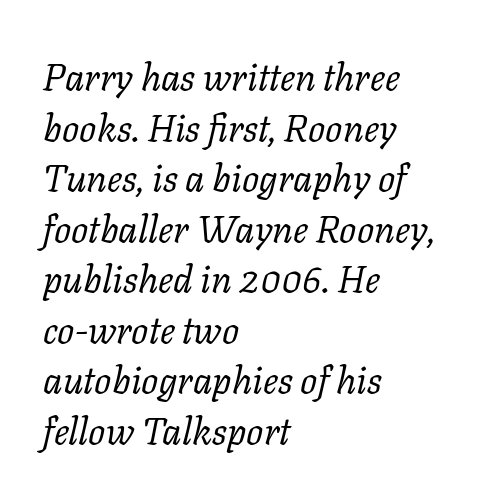
{"serif": "yes", "italic": "yes", "lean": "right", "slant_degrees": 11, "bold": "no", "weight": "regular", "width": "normal", "stroke_contrast": "low", "x_height": "medium", "monospaced": "no", "underline": "no", "align": "left", "line_spacing": "normal", "line_spacing_ratio": 1.33, "letter_spacing": "normal", "letter_spacing_em": 0.0, "glyph_px": 38}
